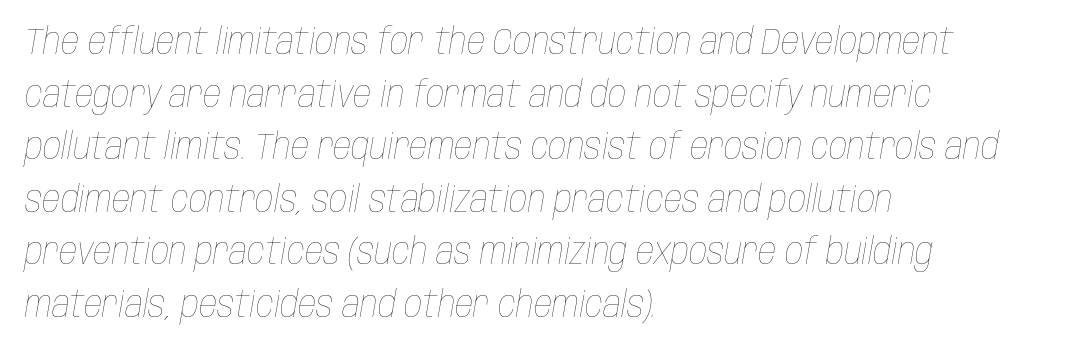
Q: Is the text bold? A: No.
Q: Is the text italic (slanted)? A: Yes, it leans right by about 10 degrees.
Q: Is the text underlined? A: No.
Q: How is the paragraph aligned? A: Left-aligned.
Q: Is the spacing between letters normal or unusually wide? A: Normal.
Q: Is the spacing between lines tight, normal or loose? A: Normal.
Q: Width (condensed, normal, or wide)? A: Condensed.
Q: Stroke contrast? A: Low.
Q: x-height? A: Large.
Q: Monospaced? A: No.
